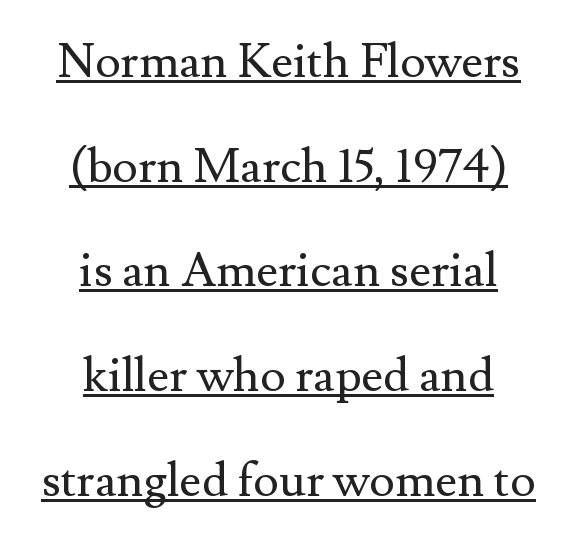
{"serif": "yes", "italic": "no", "bold": "no", "weight": "regular", "width": "normal", "stroke_contrast": "medium", "x_height": "small", "monospaced": "no", "underline": "yes", "align": "center", "line_spacing": "loose", "line_spacing_ratio": 2.18, "letter_spacing": "normal", "letter_spacing_em": 0.0, "glyph_px": 48}
